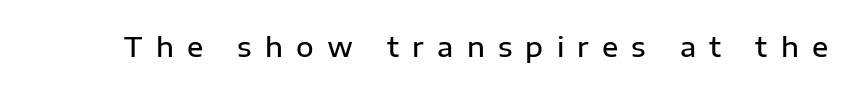
The image shows 27 px text type, upright; set unusually wide letter spacing (+0.49 em), not underlined.
